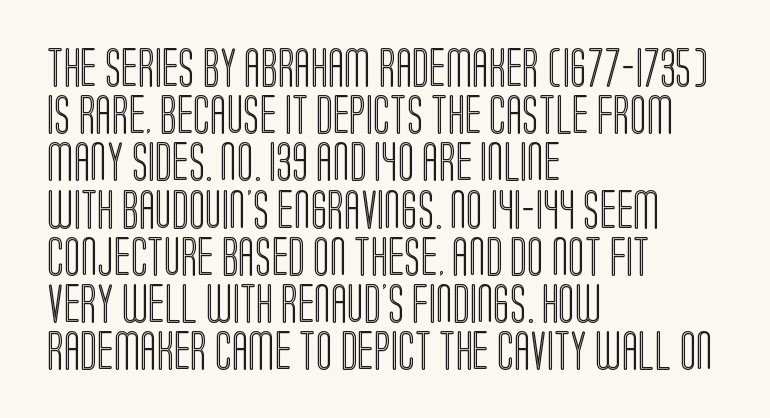
{"italic": "no", "width": "condensed", "x_height": "large", "monospaced": "no", "underline": "no", "align": "left", "line_spacing_ratio": 1.21, "letter_spacing": "normal", "letter_spacing_em": 0.0, "glyph_px": 39}
